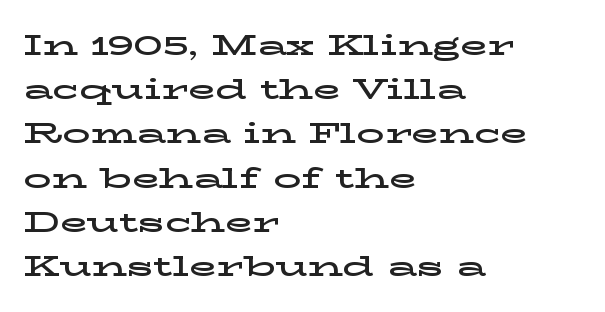
The image shows 28 px wide serif type, upright; set left-aligned, normal line spacing (1.58x), normal letter spacing, not underlined; low stroke contrast and a medium x-height.
